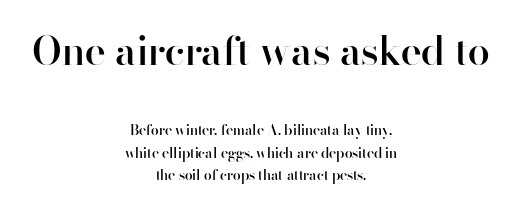
The image shows 40 px semibold sans-serif type, upright; set centered, normal line spacing (1.61x), normal letter spacing, not underlined; the first (top) block is 2.86x larger; high stroke contrast and a small x-height.
